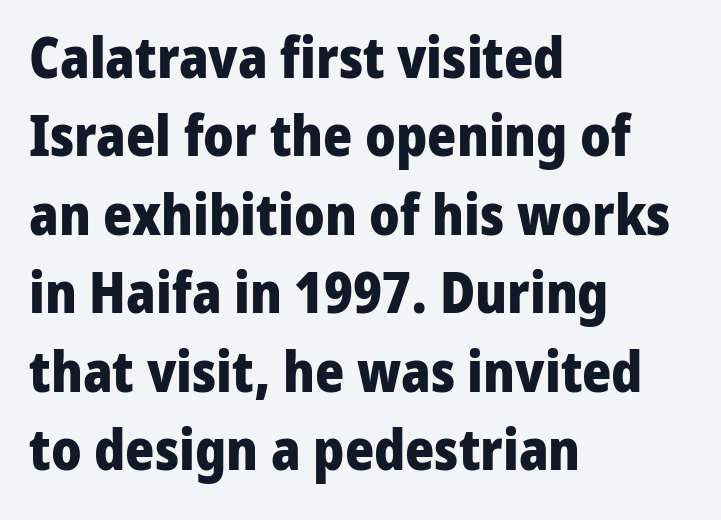
Honestly, the row spacing looks completely unremarkable. Font category for this specimen: sans-serif. Beneath every word, the page is bare. Notice how the passage keeps a crisp vertical edge on the left only. Nothing unusual about the tracking: characters are spaced as the font intends.
